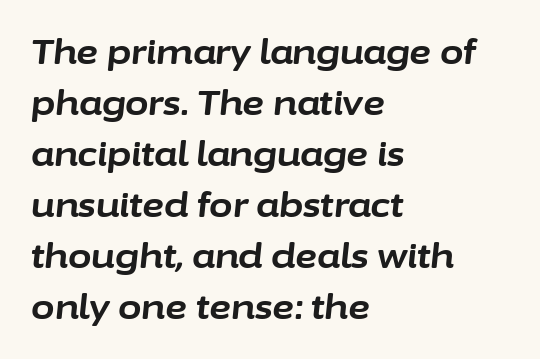
The face used here is proportionally spaced, like ordinary book or web type. Notice how the stems are inclined rather than vertical — that's the hallmark of italics. Inter-character spacing is left at the font's built-in metrics. Typographic density is high because the face is bold.
